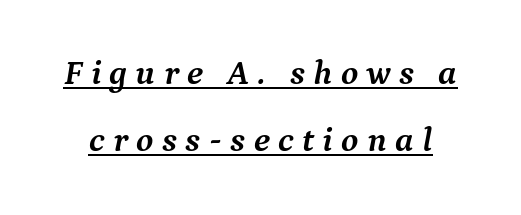
When letters slant like this, we call the style italic. Looks like someone drew a line under every word here. The face used here is proportionally spaced, like ordinary book or web type. Look at the tracking — it's clearly loosened, letters drifting apart. What's the leading like? Stretched, with rows far apart. Observe the serifs anchoring each vertical stroke in this sample.
